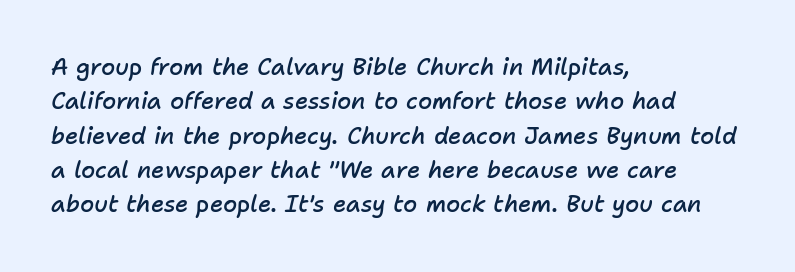
Q: Is the text bold? A: Semi-bold.
Q: Is the text italic (slanted)? A: Yes, it leans right by about 11 degrees.
Q: Is the text underlined? A: No.
Q: How is the paragraph aligned? A: Left-aligned.
Q: Is the spacing between letters normal or unusually wide? A: Normal.
Q: Is the spacing between lines tight, normal or loose? A: Normal.
